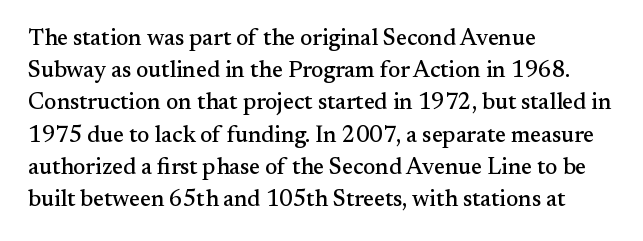
Q: Is the text italic (slanted)? A: No, it is upright.
Q: Is the text underlined? A: No.
Q: How is the paragraph aligned? A: Left-aligned.
Q: Is the spacing between letters normal or unusually wide? A: Normal.
Q: Is the spacing between lines tight, normal or loose? A: Normal.
